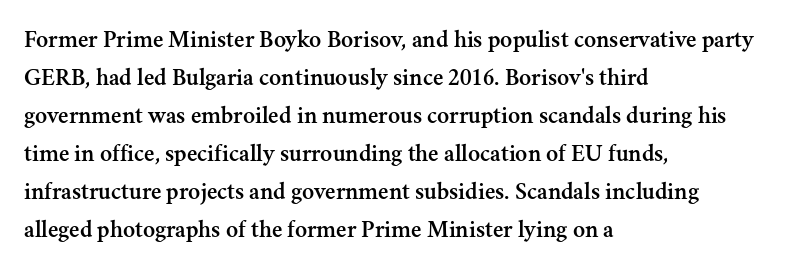
{"italic": "no", "underline": "no", "align": "left", "line_spacing": "normal", "line_spacing_ratio": 1.52, "letter_spacing": "normal", "letter_spacing_em": 0.0, "glyph_px": 25}
